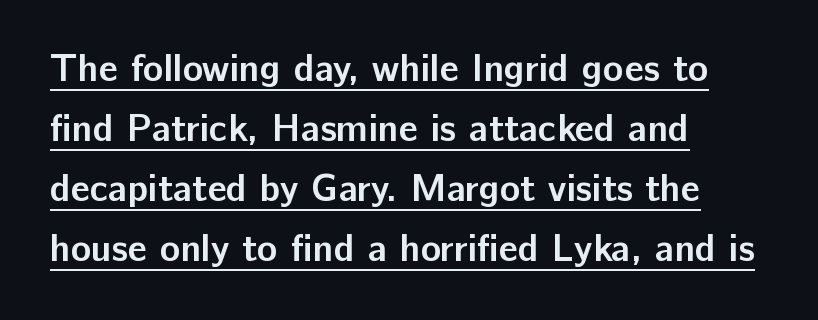
The image shows 38 px semibold sans-serif type, upright; set left-aligned, normal line spacing (1.58x), normal letter spacing, underlined; low stroke contrast and a medium x-height.
